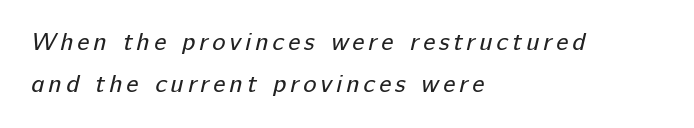
In CSS terms this would be text-align: left. The foot of each line stays bare and open. Letters have the restrained weight of plain body copy at most. Horizontal bands of white between lines are of average thickness.
